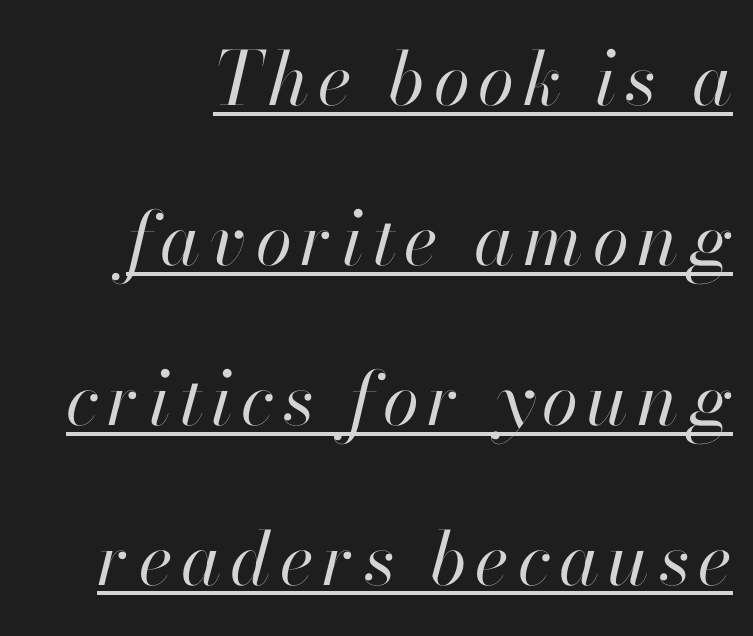
The image shows 74 px regular-weight type, italic (leaning right); set loose line spacing (2.16x), underlined; high stroke contrast and a small x-height.
